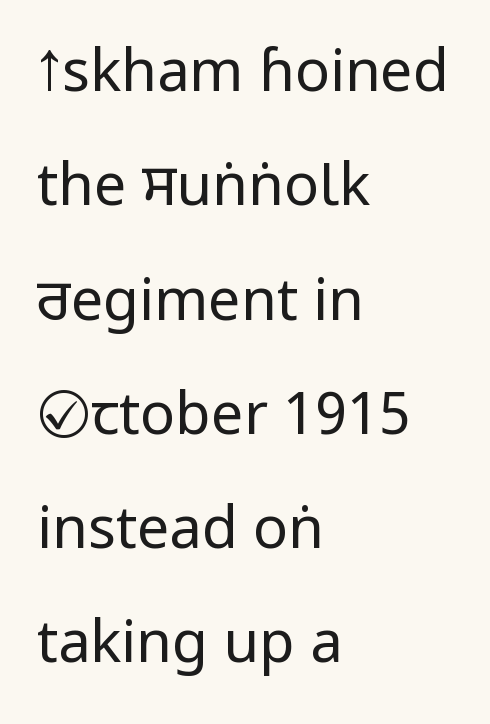
Q: Is the text bold? A: No.
Q: Is the text italic (slanted)? A: No, it is upright.
Q: Is the typeface a serif or a sans-serif typeface? A: Sans-serif.
Q: Is the text underlined? A: No.
Q: How is the paragraph aligned? A: Left-aligned.
Q: Is the spacing between letters normal or unusually wide? A: Normal.
Q: Is the spacing between lines tight, normal or loose? A: Loose.
Q: Width (condensed, normal, or wide)? A: Condensed.
Q: Stroke contrast? A: Low.
Q: x-height? A: Large.
Q: Monospaced? A: No.
